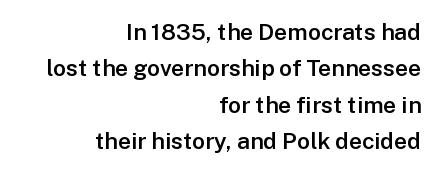
Q: Is the text bold? A: Semi-bold.
Q: Is the text italic (slanted)? A: No, it is upright.
Q: Is the text underlined? A: No.
Q: How is the paragraph aligned? A: Right-aligned.
Q: Is the spacing between letters normal or unusually wide? A: Normal.
Q: Is the spacing between lines tight, normal or loose? A: Normal.
